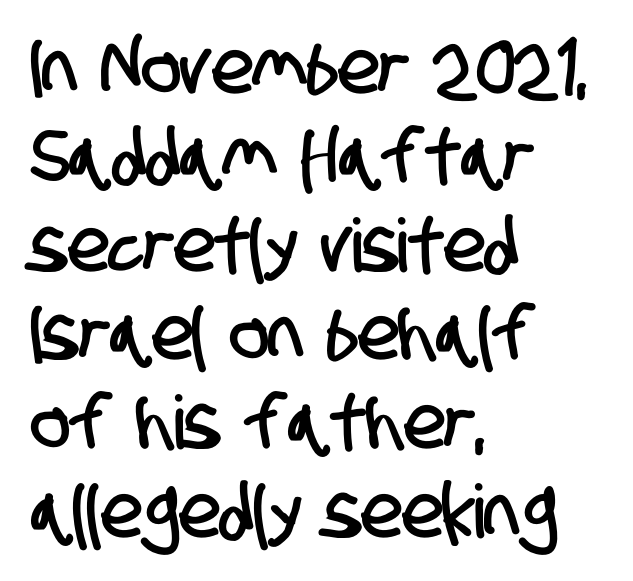
{"serif": "no", "width": "condensed", "stroke_contrast": "low", "x_height": "large", "monospaced": "no", "underline": "no", "align": "left", "line_spacing_ratio": 1.2, "letter_spacing": "normal", "letter_spacing_em": 0.0, "glyph_px": 74}
